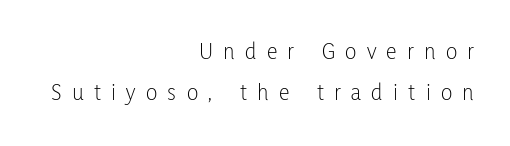
The image shows 24 px text type, upright; set right-aligned, normal line spacing (1.7x), unusually wide letter spacing (+0.43 em), not underlined.
